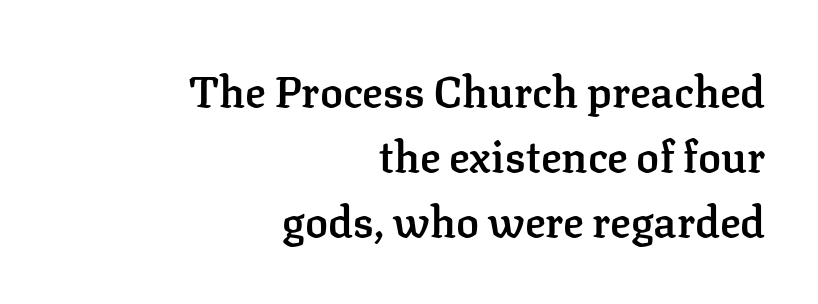
Caption: standard tracking, unaltered. If you drew a line through each stem, it would be perfectly vertical. Think of a printed novel: that variable character pitch is what you see here. The typesetter chose a ragged-left arrangement here. The zone under the glyphs is completely vacant. Does the type have serifs? Yes, each stem ends in a small foot.
